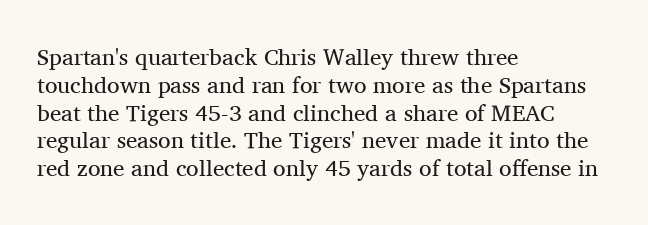
{"italic": "no", "bold": "no", "underline": "no", "align": "left", "line_spacing_ratio": 1.21, "letter_spacing": "normal", "letter_spacing_em": 0.0, "glyph_px": 23}
